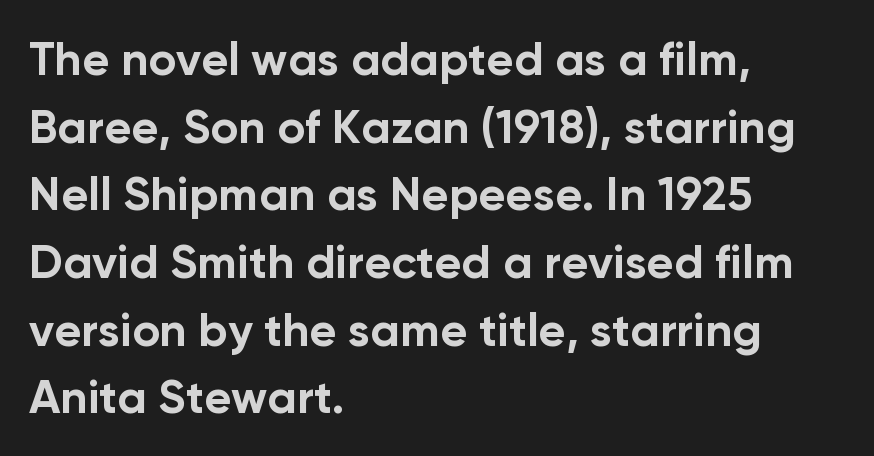
The letters advance in unequal steps, a hallmark of proportional type. Rows of type keep a routine distance in the vertical direction. As a designer I'd log this as weight 700, bold. Compared with a centered layout, this one pins lines to the left instead. The type is set solid horizontally, with unmodified tracking.
